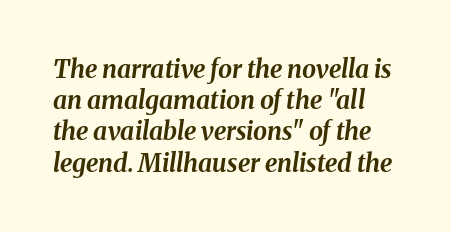
The string is rendered with underlining switched off. Heavy-handed strokes throughout: this text is bold. Tracking value appears to be zero — textbook default spacing. The glyphs look as if they've been sheared to an angle. A typesetter would call this leading conventional body-copy spacing.
